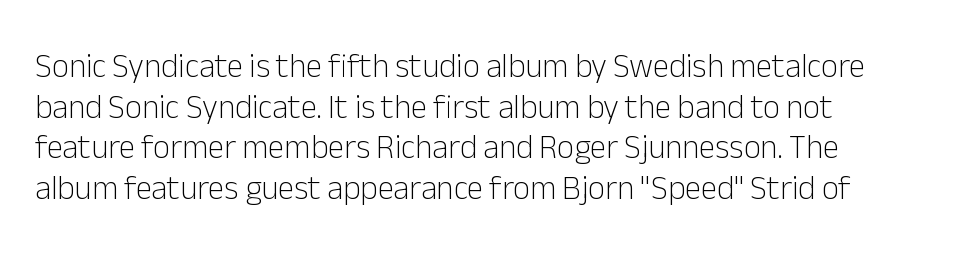
{"serif": "no", "italic": "no", "bold": "no", "weight": "light", "width": "normal", "stroke_contrast": "low", "x_height": "medium", "monospaced": "no", "underline": "no", "line_spacing_ratio": 1.23, "letter_spacing": "normal", "letter_spacing_em": 0.0, "glyph_px": 33}
